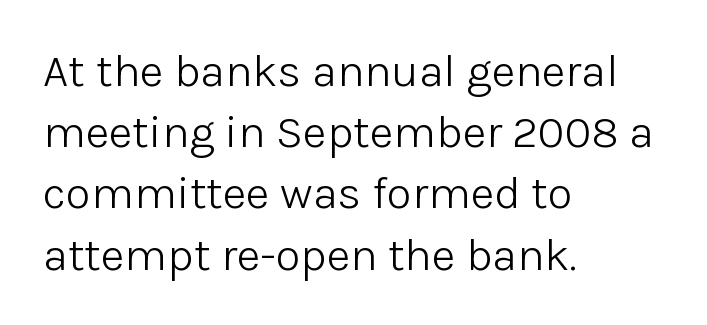
The image shows 46 px light sans-serif type, upright; set left-aligned, normal line spacing (1.33x), normal letter spacing, not underlined; low stroke contrast and a medium x-height.
